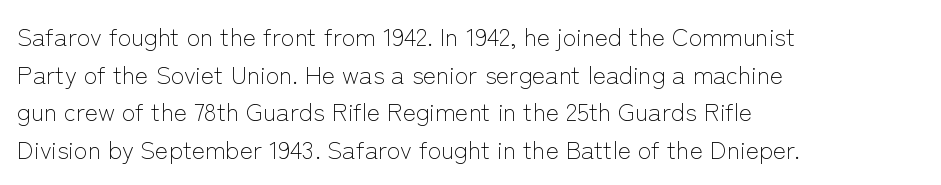
{"italic": "no", "bold": "no", "underline": "no", "align": "left", "line_spacing": "normal", "line_spacing_ratio": 1.51, "letter_spacing": "normal", "letter_spacing_em": 0.0, "glyph_px": 25}
